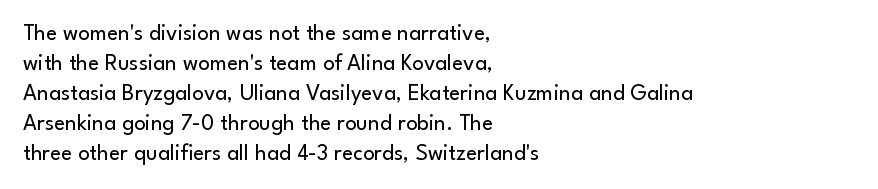
{"italic": "no", "bold": "no", "underline": "no", "align": "left", "line_spacing": "normal", "line_spacing_ratio": 1.3, "letter_spacing": "normal", "letter_spacing_em": 0.0, "glyph_px": 23}
